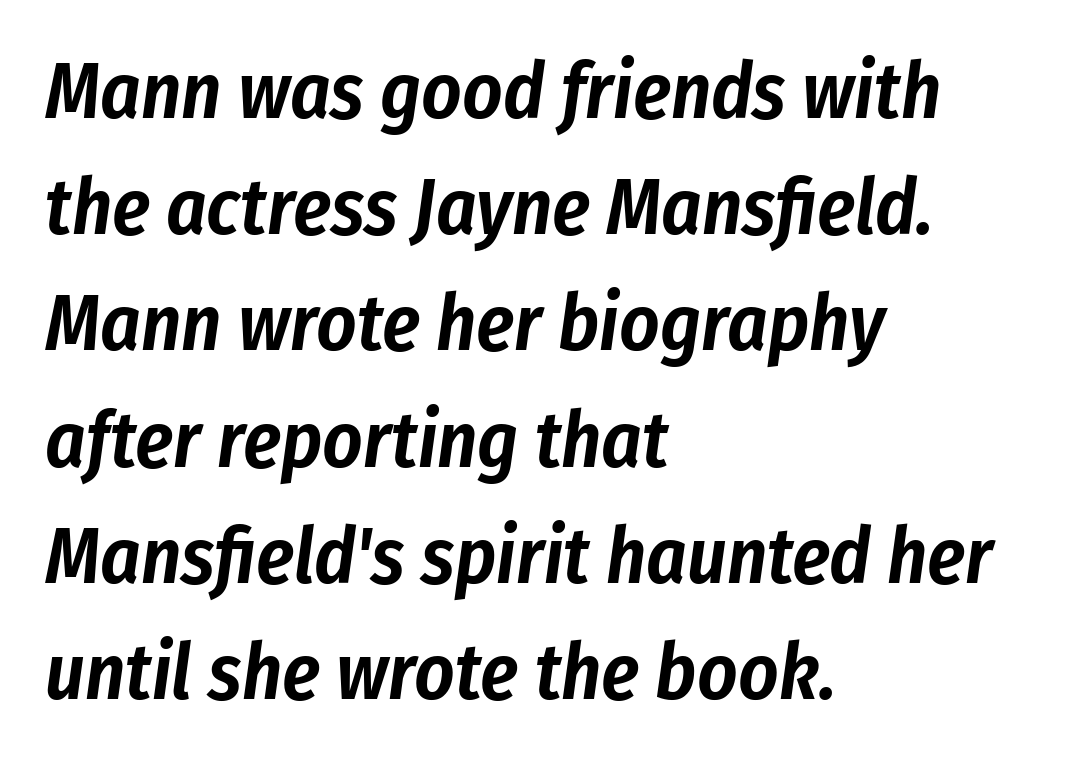
{"italic": "yes", "lean": "right", "slant_degrees": 8, "width": "condensed", "stroke_contrast": "low", "x_height": "medium", "monospaced": "no", "underline": "no", "align": "left", "line_spacing": "normal", "line_spacing_ratio": 1.49, "letter_spacing": "normal", "letter_spacing_em": 0.0, "glyph_px": 78}
